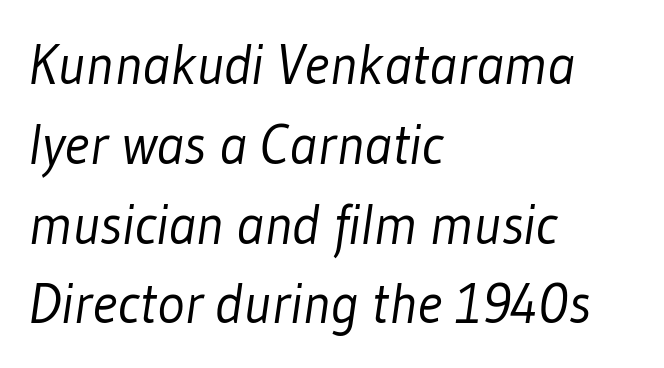
Each letter's strokes conclude bluntly, with no projecting serifs. Which margin do the lines hug? The left one — the right edge is uneven. Just letters on the line, the space beneath them empty. The vertical gap from one line to the next is medium. Looks like regular typesetting: each glyph gets only the width it needs.
